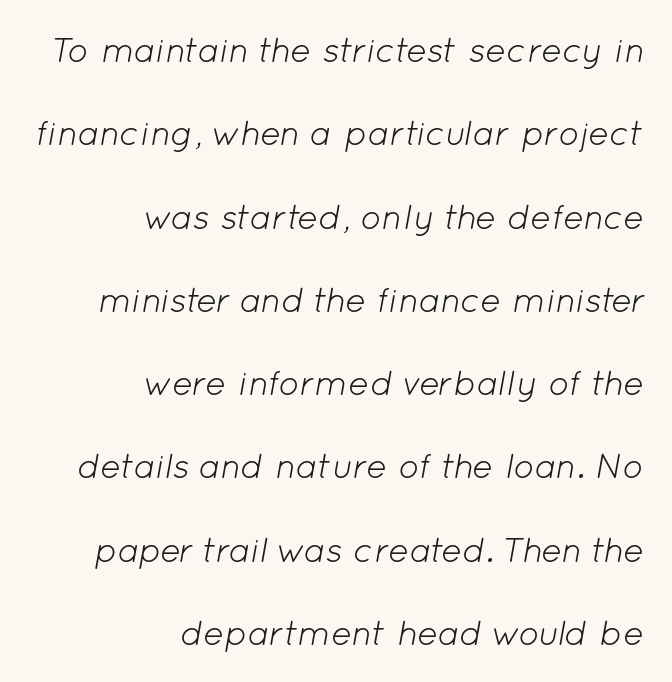
The image shows 35 px light type, italic (leaning right); set right-aligned, loose line spacing (2.38x), normal letter spacing, not underlined; low stroke contrast and a medium x-height.
